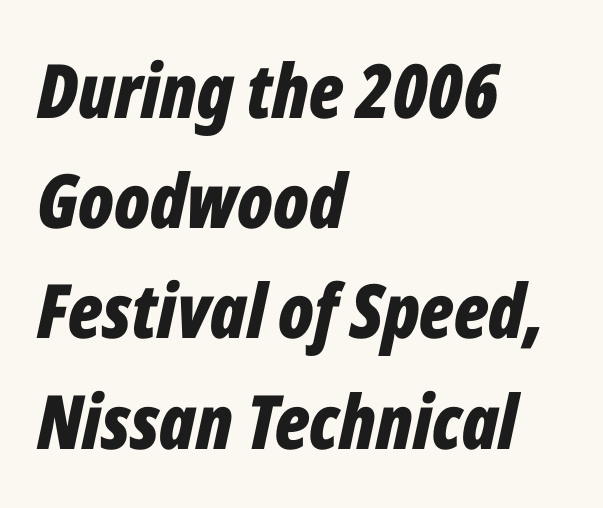
These lines are rendered in a variable-pitch font. Leading: standard. The line texture is even and compact thanks to regular tracking. Leftover space on each line is placed entirely after the last word. The area under the type is left untouched.
